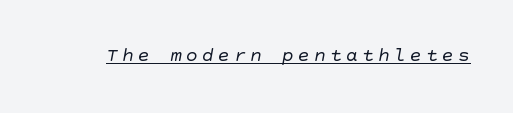
Q: Is the text bold? A: No.
Q: Is the text underlined? A: Yes.
Q: Is the spacing between letters normal or unusually wide? A: Unusually wide.
